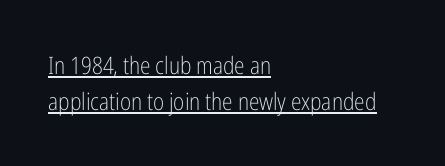
The image shows 24 px text type, upright; set left-aligned, normal line spacing (1.49x), normal letter spacing, underlined.
